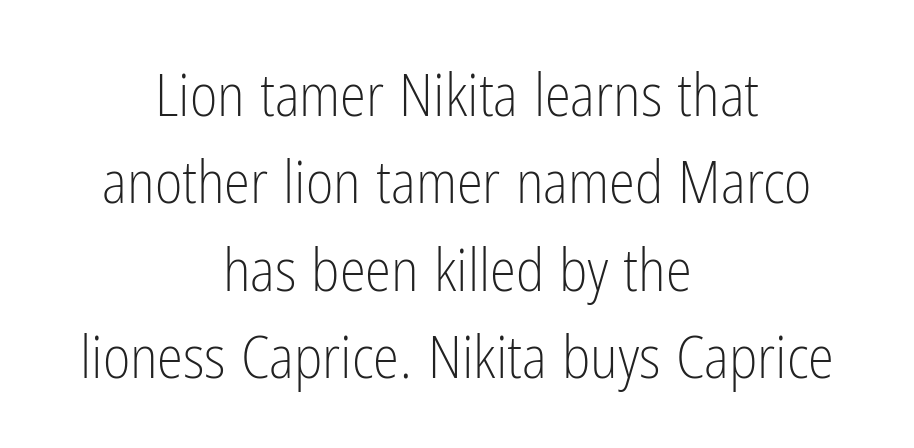
Typeset on center — no edge is straight. Short note: letters normally spaced. Classification — sans serif. Spacing verdict: proportional, widths tailored to each character.
